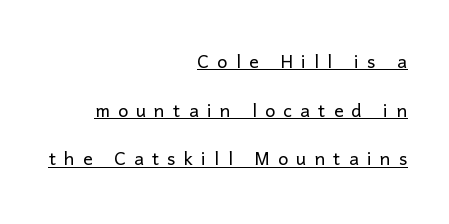
{"italic": "no", "bold": "no", "underline": "yes", "align": "right", "line_spacing": "loose", "line_spacing_ratio": 2.03, "letter_spacing": "wide", "letter_spacing_em": 0.34, "glyph_px": 24}
